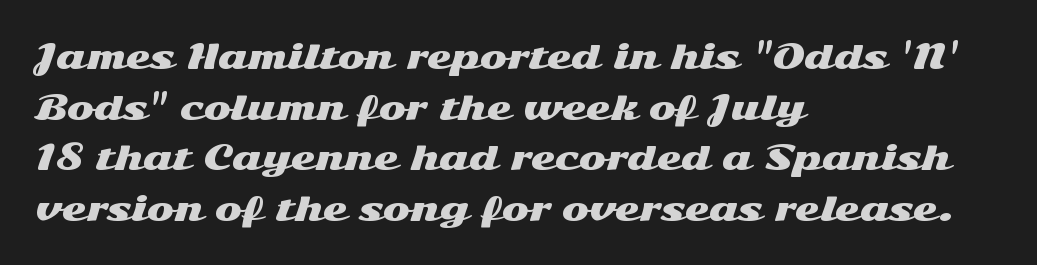
{"serif": "no", "width": "wide", "stroke_contrast": "medium", "x_height": "medium", "monospaced": "no", "underline": "no", "align": "left", "line_spacing": "normal", "line_spacing_ratio": 1.58, "letter_spacing": "normal", "letter_spacing_em": 0.0, "glyph_px": 32}
